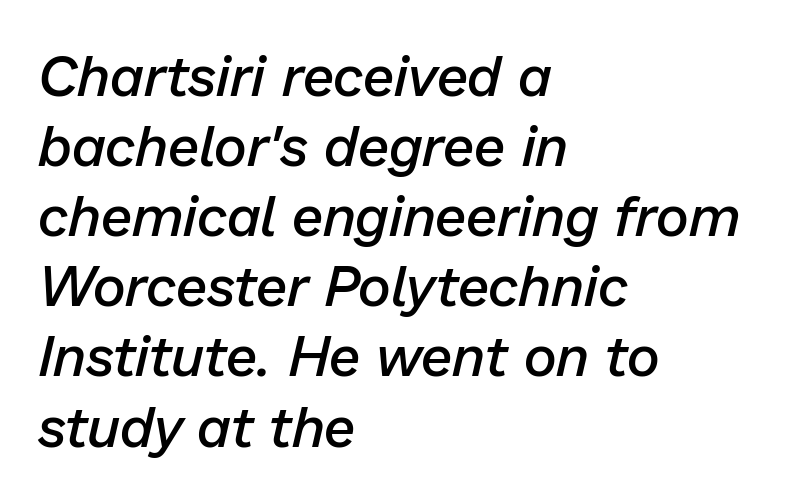
{"italic": "yes", "lean": "right", "slant_degrees": 13, "bold": "semi", "weight": "semibold", "width": "normal", "stroke_contrast": "low", "x_height": "medium", "monospaced": "no", "underline": "no", "align": "left", "line_spacing_ratio": 1.23, "letter_spacing": "normal", "letter_spacing_em": 0.0, "glyph_px": 57}
